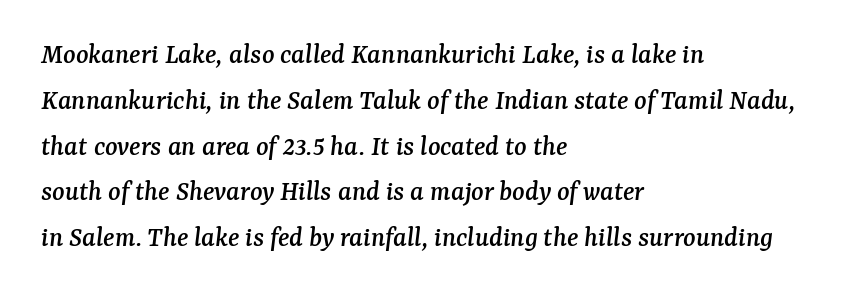
The designer left line spacing at the default. Varying glyph widths throughout — classic text-font behaviour. The passage shown is typeset with a serif family. There is no visible air inserted between adjacent glyphs.
